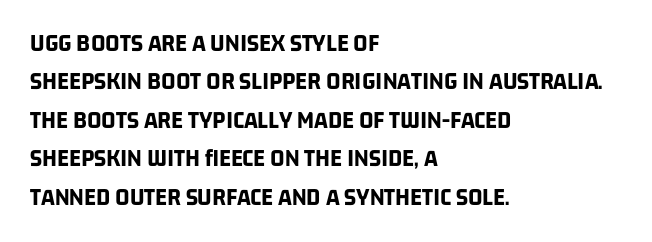
{"bold": "yes", "underline": "no", "align": "left", "line_spacing": "normal", "line_spacing_ratio": 1.54, "letter_spacing": "normal", "letter_spacing_em": 0.0, "glyph_px": 25}
